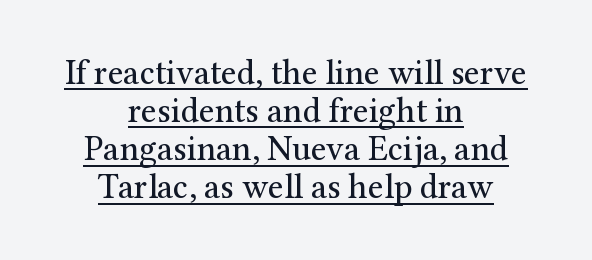
{"serif": "yes", "italic": "no", "bold": "no", "weight": "regular", "width": "normal", "stroke_contrast": "medium", "x_height": "medium", "monospaced": "no", "underline": "yes", "align": "center", "line_spacing": "tight", "line_spacing_ratio": 1.09, "letter_spacing": "normal", "letter_spacing_em": 0.0, "glyph_px": 35}
